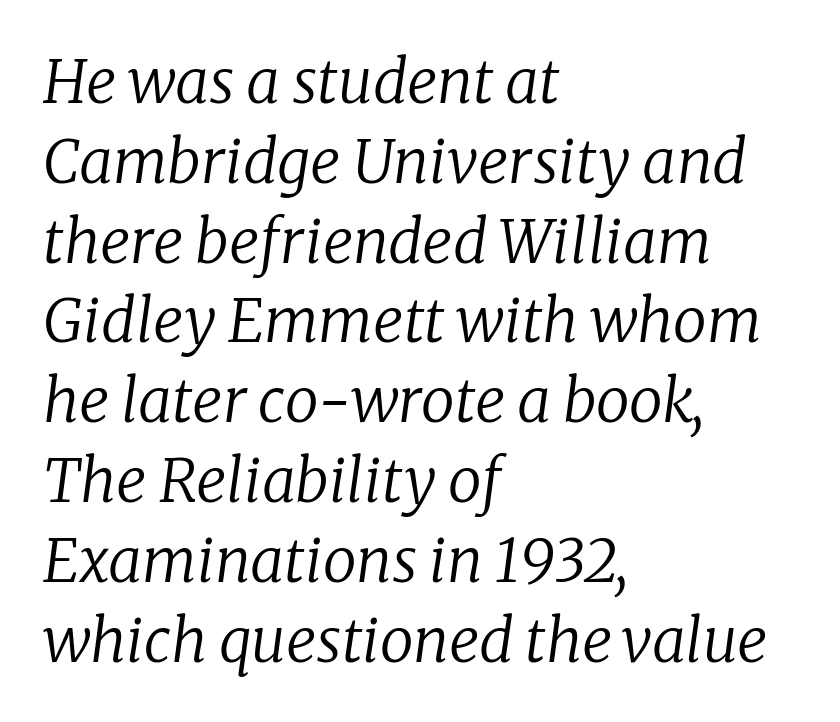
{"serif": "yes", "italic": "yes", "lean": "right", "slant_degrees": 8, "bold": "no", "weight": "regular", "width": "normal", "stroke_contrast": "low", "x_height": "medium", "monospaced": "no", "underline": "no", "align": "left", "line_spacing": "normal", "line_spacing_ratio": 1.33, "letter_spacing": "normal", "letter_spacing_em": 0.0, "glyph_px": 60}
